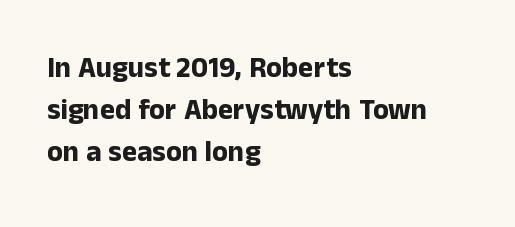
How would I describe the line gaps? Plain and ordinary. These lines are set flush left with a ragged right edge. A clean baseline with only descenders dipping below it. Every letter is thick-stroked: bold, no question.
